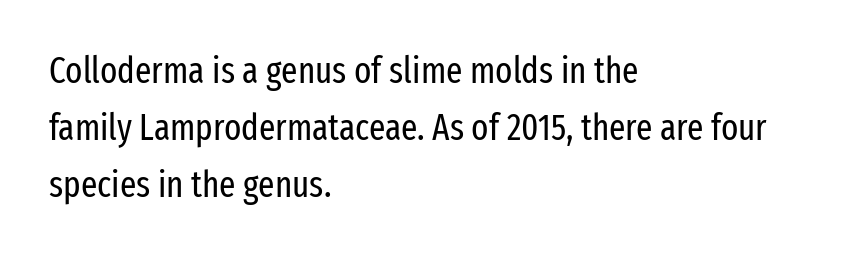
Q: Is the text bold? A: No.
Q: Is the text italic (slanted)? A: No, it is upright.
Q: Is the typeface a serif or a sans-serif typeface? A: Sans-serif.
Q: Is the text underlined? A: No.
Q: How is the paragraph aligned? A: Left-aligned.
Q: Is the spacing between letters normal or unusually wide? A: Normal.
Q: Is the spacing between lines tight, normal or loose? A: Normal.
Q: Width (condensed, normal, or wide)? A: Condensed.
Q: Stroke contrast? A: Low.
Q: x-height? A: Medium.
Q: Monospaced? A: No.
